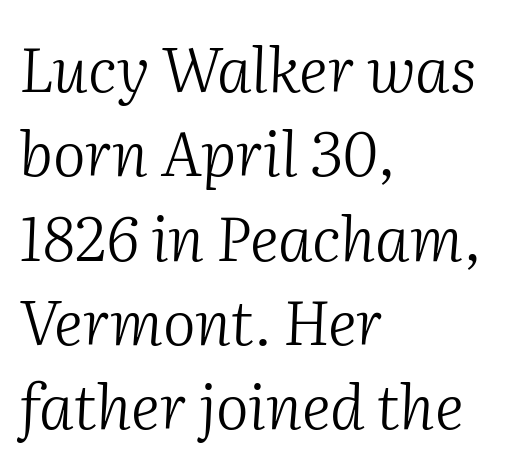
{"serif": "yes", "italic": "yes", "lean": "right", "slant_degrees": 2, "bold": "no", "weight": "light", "width": "normal", "stroke_contrast": "medium", "x_height": "medium", "monospaced": "no", "underline": "no", "align": "left", "line_spacing": "normal", "line_spacing_ratio": 1.36, "letter_spacing": "normal", "letter_spacing_em": 0.0, "glyph_px": 62}
